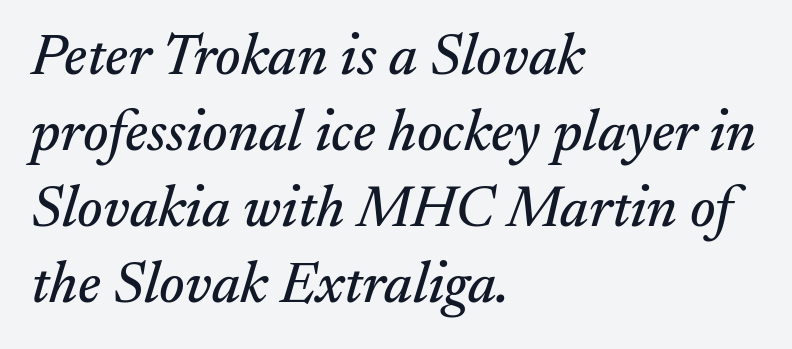
The image shows 58 px serif type, italic (leaning right); set left-aligned, normal line spacing (1.31x), normal letter spacing, not underlined; medium stroke contrast and a small x-height.
